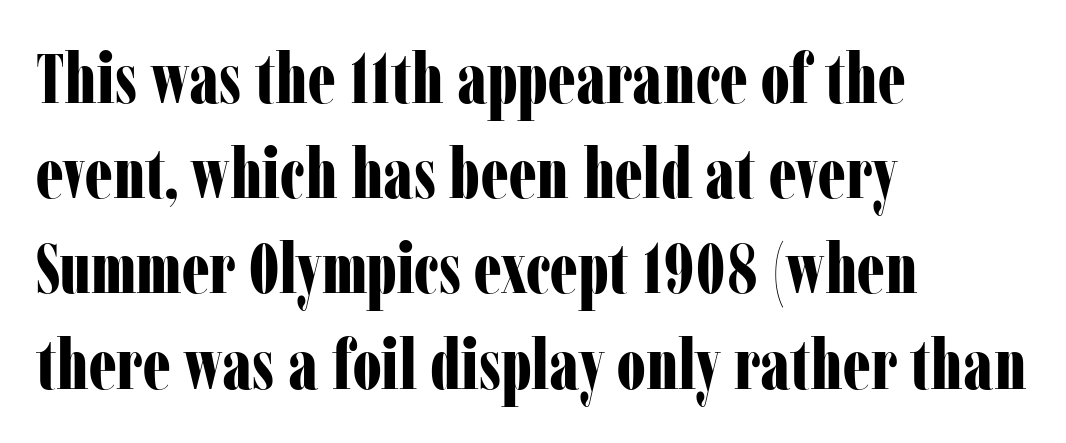
The image shows 70 px bold, condensed serif type, upright; set left-aligned, normal line spacing (1.36x), normal letter spacing, not underlined; low stroke contrast and a medium x-height.
